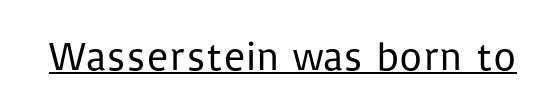
{"serif": "no", "italic": "no", "bold": "no", "weight": "regular", "width": "normal", "stroke_contrast": "low", "x_height": "medium", "monospaced": "no", "underline": "yes", "letter_spacing": "normal", "letter_spacing_em": 0.0, "glyph_px": 40}
